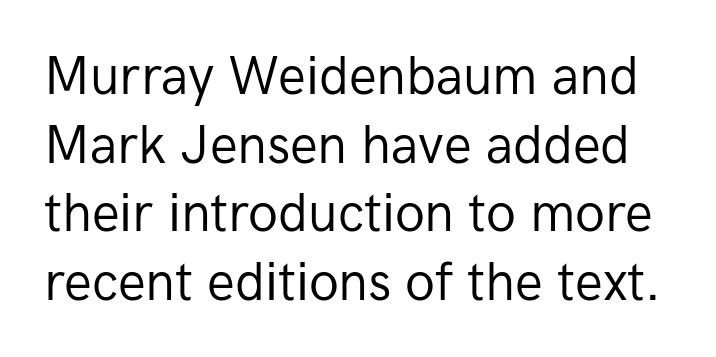
The image shows 52 px regular-weight sans-serif type, upright; set normal line spacing (1.32x), normal letter spacing, not underlined; low stroke contrast and a medium x-height.
